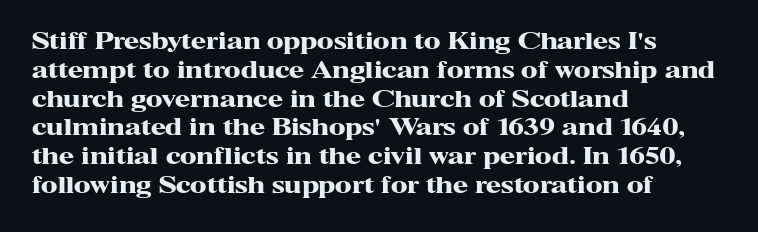
Q: Is the text bold? A: Yes.
Q: Is the text italic (slanted)? A: No, it is upright.
Q: Is the text underlined? A: No.
Q: How is the paragraph aligned? A: Left-aligned.
Q: Is the spacing between letters normal or unusually wide? A: Normal.
Q: Is the spacing between lines tight, normal or loose? A: Normal.
